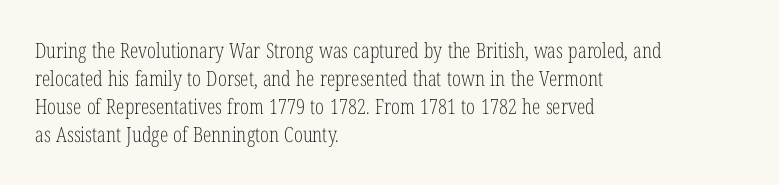
Visually the block forms a straight wall on the left and a jagged coastline on the right. Style check: upright. Bold? No — there's no thickening of the strokes. Notice how descenders clear the ascenders below comfortably — that's standard leading. Each word holds together tightly as a unit, with standard inter-letter gaps.
